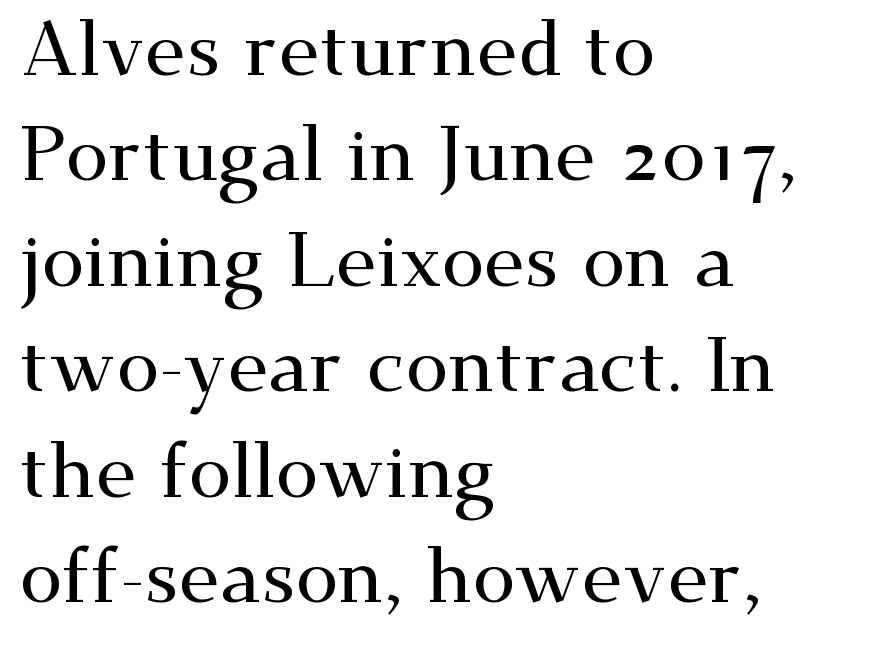
{"serif": "yes", "italic": "no", "width": "wide", "stroke_contrast": "medium", "x_height": "small", "monospaced": "no", "underline": "no", "align": "left", "line_spacing": "normal", "line_spacing_ratio": 1.37, "letter_spacing": "normal", "letter_spacing_em": 0.0, "glyph_px": 77}
